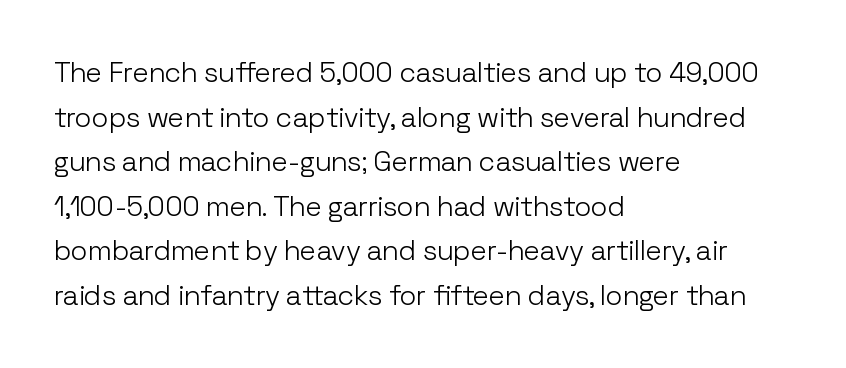
One glance says typical: line gaps are just what's usual. Layout note: lines flush left. I'd call this a sans setting — the letters go barefoot. Check the space under the baseline: it is left empty.
